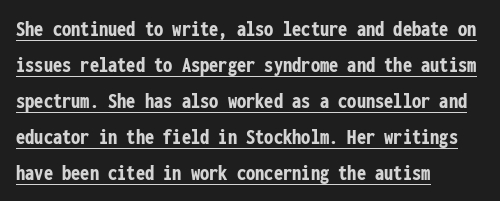
Q: Is the text bold? A: Yes.
Q: Is the text italic (slanted)? A: No, it is upright.
Q: Is the text underlined? A: Yes.
Q: How is the paragraph aligned? A: Left-aligned.
Q: Is the spacing between letters normal or unusually wide? A: Normal.
Q: Is the spacing between lines tight, normal or loose? A: Normal.
